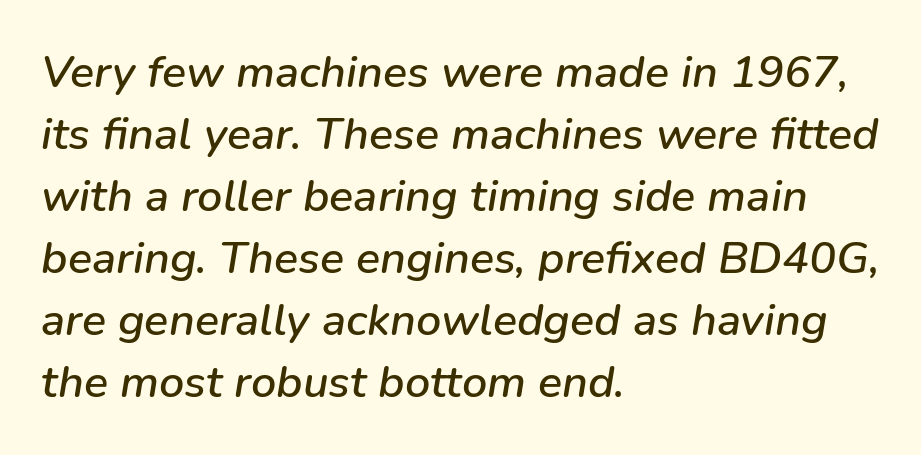
{"italic": "yes", "lean": "right", "slant_degrees": 9, "width": "normal", "stroke_contrast": "low", "x_height": "medium", "monospaced": "no", "underline": "no", "align": "left", "line_spacing": "normal", "line_spacing_ratio": 1.38, "letter_spacing": "normal", "letter_spacing_em": 0.0, "glyph_px": 45}
